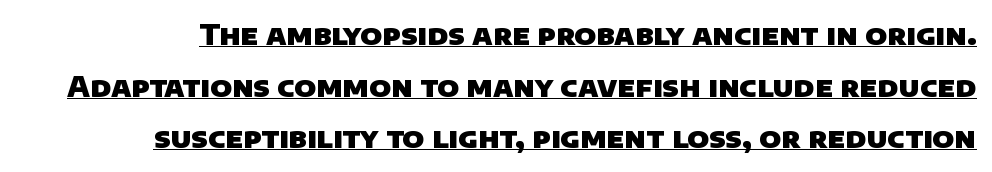
{"serif": "no", "bold": "yes", "weight": "heavy", "width": "normal", "stroke_contrast": "low", "x_height": "large", "monospaced": "no", "underline": "yes", "line_spacing_ratio": 1.84, "letter_spacing": "normal", "letter_spacing_em": 0.0, "glyph_px": 28}
